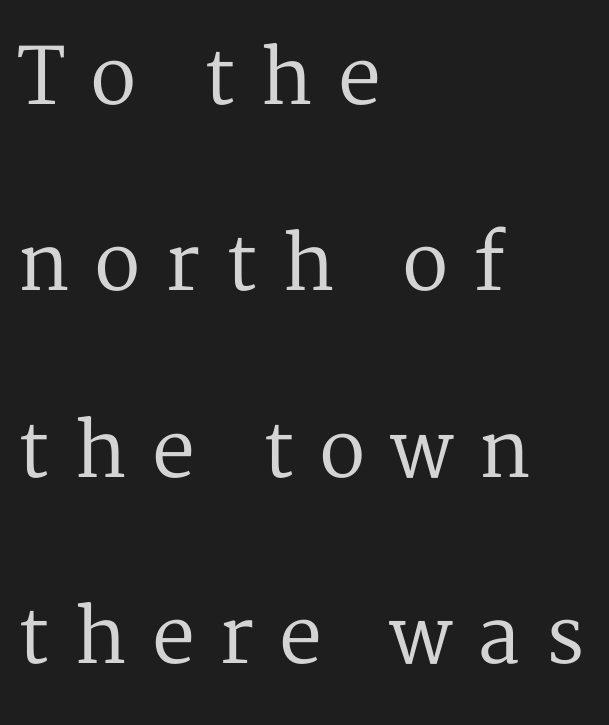
The image shows 77 px regular-weight serif type, upright; set left-aligned, loose line spacing (2.42x), unusually wide letter spacing (+0.32 em), not underlined; medium stroke contrast and a medium x-height.
